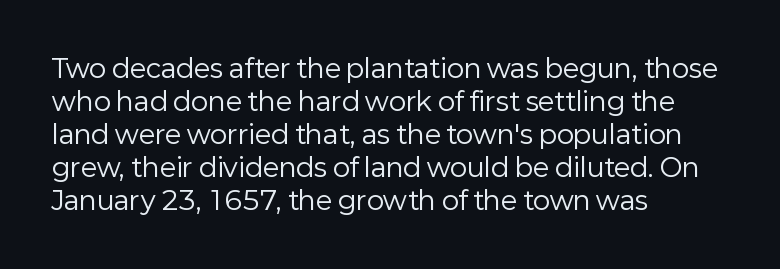
The image shows 26 px text type, upright; set left-aligned, normal line spacing (1.27x), normal letter spacing, not underlined.
